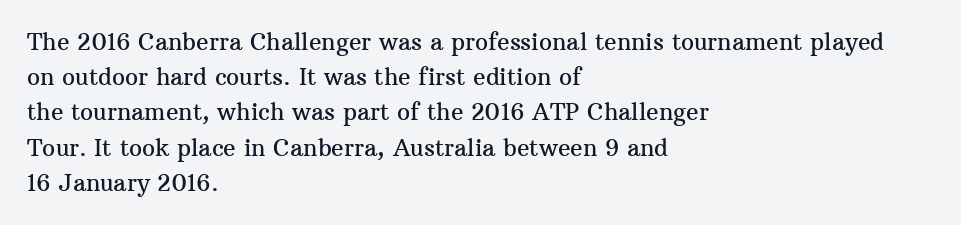
The image shows 23 px text type, upright; set left-aligned, normal line spacing (1.53x), normal letter spacing, not underlined.
